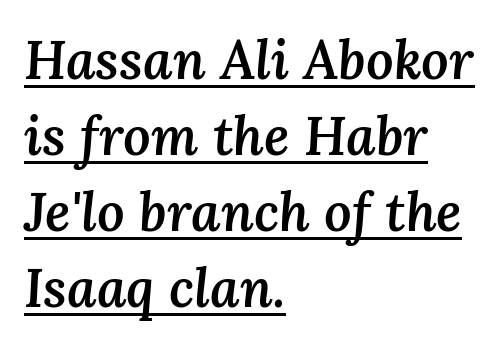
Students, this is semibold: more ink than regular, less than bold. Honestly, the letter spacing is just normal — you wouldn't notice it. Each letter keeps its own natural width here, so spacing adapts to shape. The lettering is marked with a stroke running underneath it. Yep, that's italic — everything's leaning. The block of text has a typical density, with ordinary space between rows.
